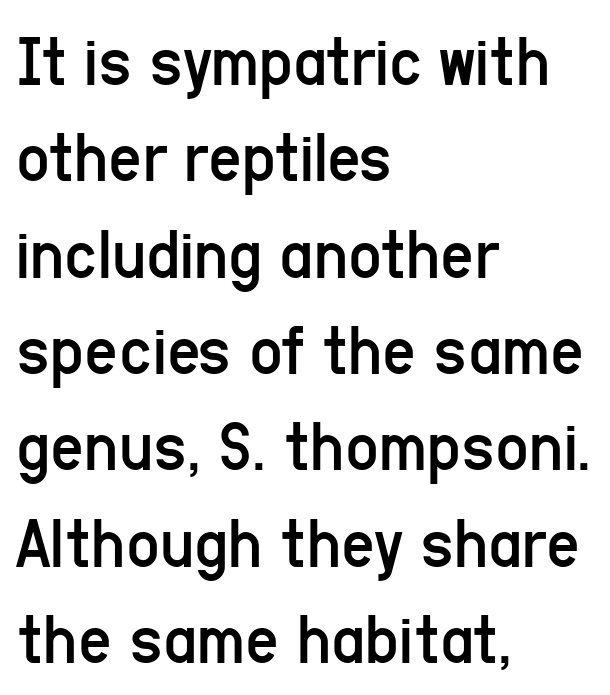
{"serif": "no", "italic": "no", "bold": "no", "weight": "regular", "width": "condensed", "stroke_contrast": "low", "x_height": "medium", "monospaced": "no", "underline": "no", "align": "left", "line_spacing": "normal", "line_spacing_ratio": 1.32, "letter_spacing": "normal", "letter_spacing_em": 0.0, "glyph_px": 73}
